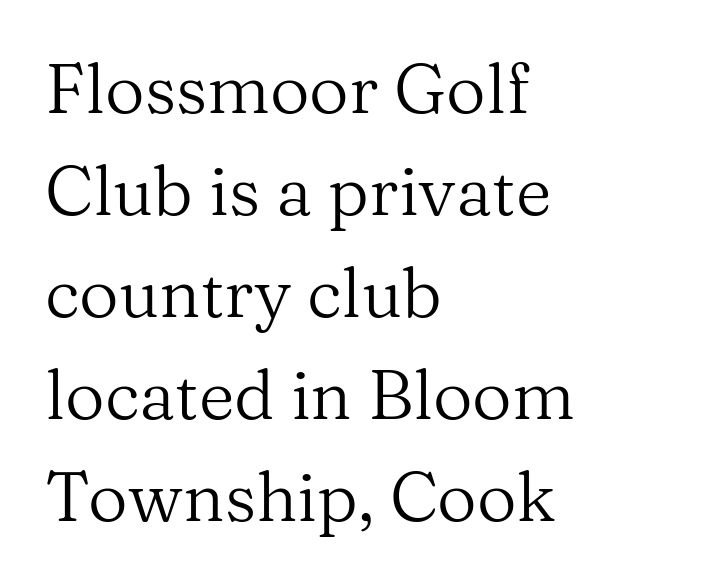
These lines are composed in type with serifs. Descenders hang freely into open space. Designer's note — italics off, roman on. A typesetter would call this zero additional tracking. A classic flush-left, rag-right setting is used for this passage.
